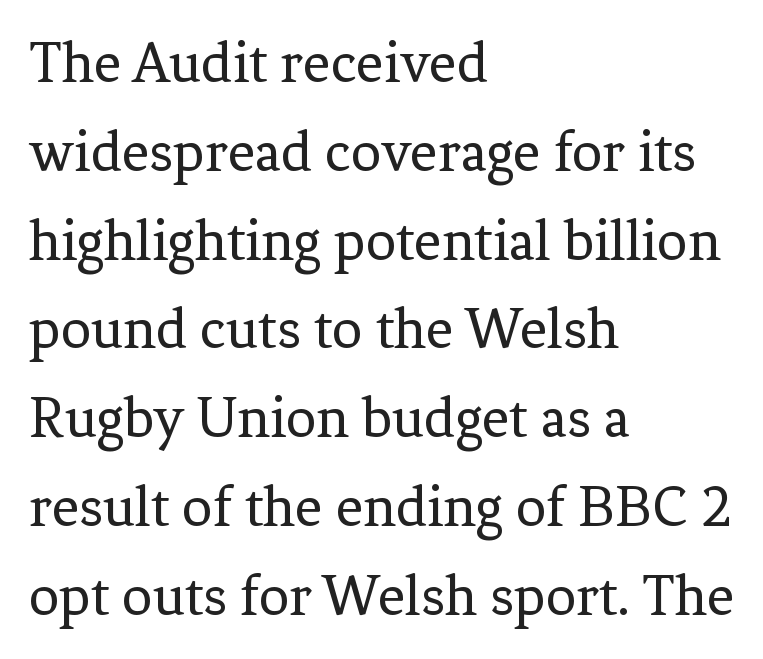
The strip under each line holds only bare page. Stroke mass is kept to a normal reading level or below. Tracking value appears to be zero — textbook default spacing. The passage shown is typed in a proportional face where columns would drift. One glance says typical: line gaps are just what's usual.
